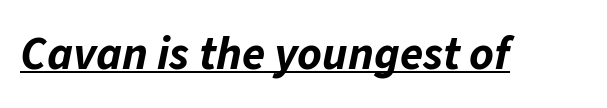
{"italic": "yes", "lean": "right", "slant_degrees": 11, "bold": "yes", "weight": "bold", "width": "normal", "stroke_contrast": "low", "x_height": "medium", "monospaced": "no", "underline": "yes", "letter_spacing": "normal", "letter_spacing_em": 0.0, "glyph_px": 47}
